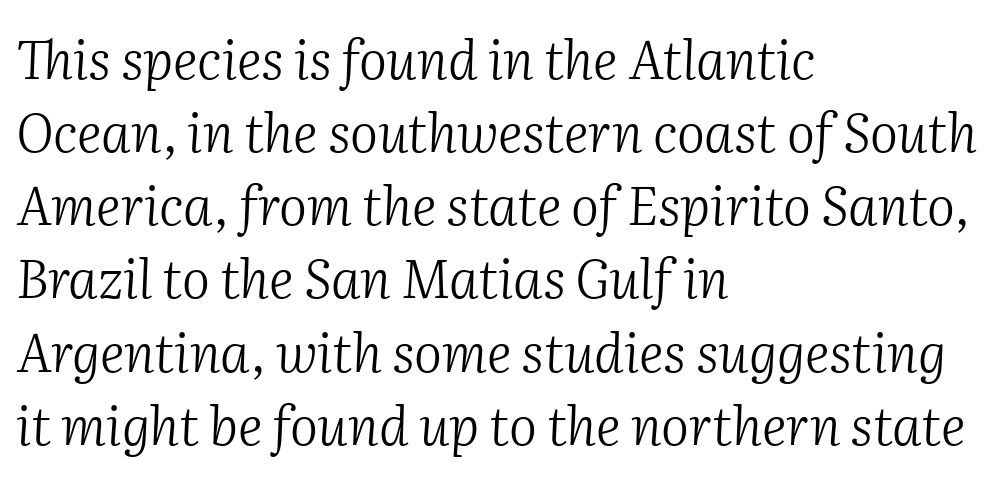
Q: Is the text bold? A: No.
Q: Is the text italic (slanted)? A: Yes, it leans right by about 2 degrees.
Q: Is the typeface a serif or a sans-serif typeface? A: Serif.
Q: Is the text underlined? A: No.
Q: How is the paragraph aligned? A: Left-aligned.
Q: Is the spacing between letters normal or unusually wide? A: Normal.
Q: Is the spacing between lines tight, normal or loose? A: Normal.
Q: Width (condensed, normal, or wide)? A: Normal.
Q: Stroke contrast? A: Medium.
Q: x-height? A: Medium.
Q: Monospaced? A: No.
